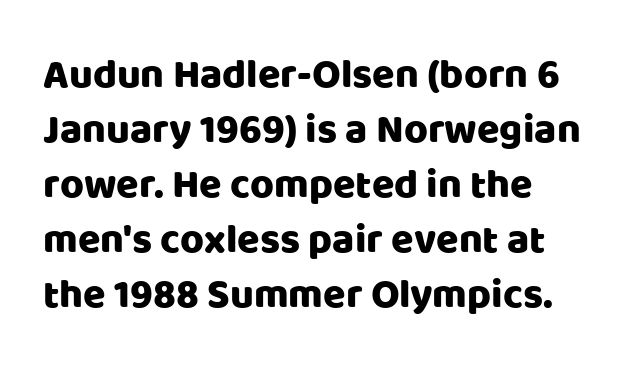
{"serif": "no", "italic": "no", "width": "normal", "stroke_contrast": "low", "x_height": "large", "monospaced": "no", "underline": "no", "line_spacing": "normal", "line_spacing_ratio": 1.34, "letter_spacing": "normal", "letter_spacing_em": 0.0, "glyph_px": 41}
